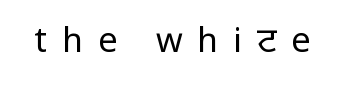
Q: Is the text bold? A: No.
Q: Is the text italic (slanted)? A: No, it is upright.
Q: Is the typeface a serif or a sans-serif typeface? A: Sans-serif.
Q: Is the text underlined? A: No.
Q: Is the spacing between letters normal or unusually wide? A: Unusually wide.
Q: Width (condensed, normal, or wide)? A: Normal.
Q: Stroke contrast? A: Low.
Q: x-height? A: Medium.
Q: Monospaced? A: No.
